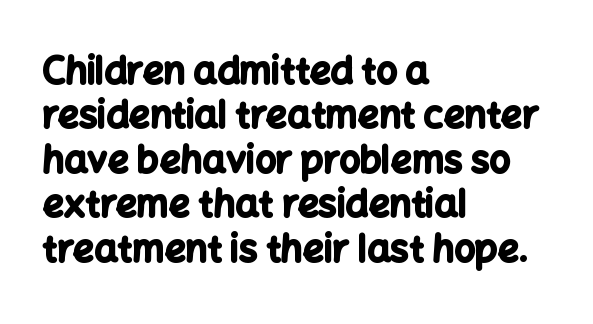
Do the characters align in a grid? No, the font is proportional. Casual observation: everything's shoved over to the left. Tracking here is standard; glyphs follow each other at the usual distance. What weight is shown? A full bold with thick strokes. Words float on clear page, feet unadorned. Italic? Not at all — the glyphs are vertical.
